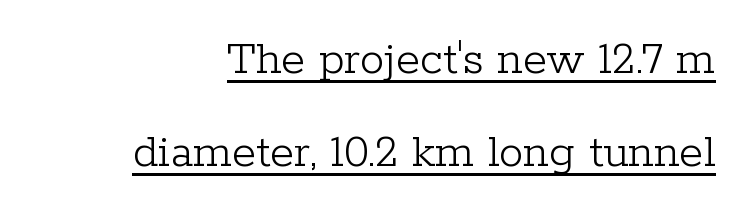
Q: Is the text bold? A: No.
Q: Is the text italic (slanted)? A: No, it is upright.
Q: Is the typeface a serif or a sans-serif typeface? A: Serif.
Q: Is the text underlined? A: Yes.
Q: Is the spacing between letters normal or unusually wide? A: Normal.
Q: Is the spacing between lines tight, normal or loose? A: Loose.
Q: Width (condensed, normal, or wide)? A: Normal.
Q: Stroke contrast? A: Low.
Q: x-height? A: Medium.
Q: Monospaced? A: No.
